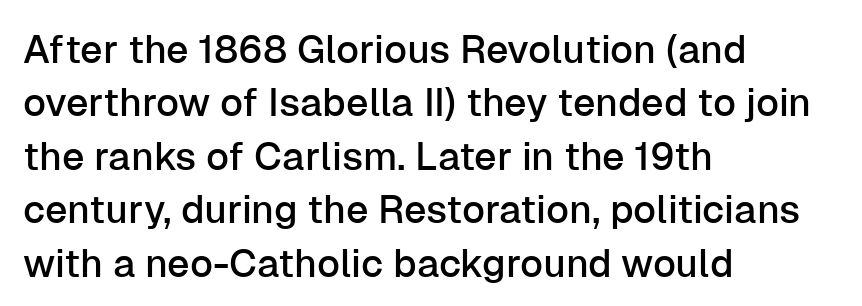
The image shows 39 px sans-serif type, upright; set left-aligned, normal line spacing (1.37x), normal letter spacing, not underlined; low stroke contrast and a medium x-height.
